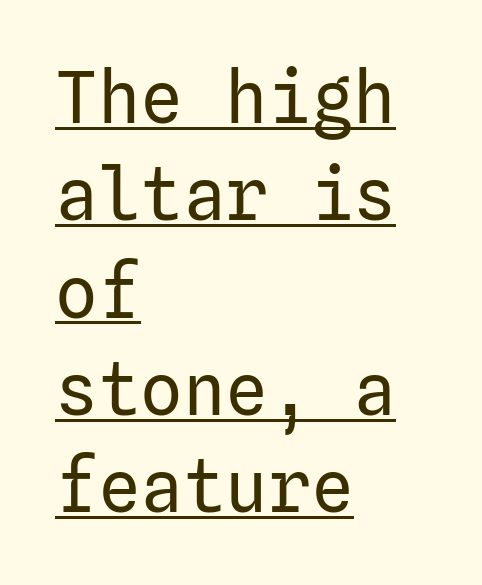
Q: Is the text bold? A: No.
Q: Is the text italic (slanted)? A: No, it is upright.
Q: Is the typeface a serif or a sans-serif typeface? A: Sans-serif.
Q: Is the text underlined? A: Yes.
Q: How is the paragraph aligned? A: Left-aligned.
Q: Is the spacing between letters normal or unusually wide? A: Normal.
Q: Is the spacing between lines tight, normal or loose? A: Normal.
Q: Width (condensed, normal, or wide)? A: Normal.
Q: Stroke contrast? A: Low.
Q: x-height? A: Medium.
